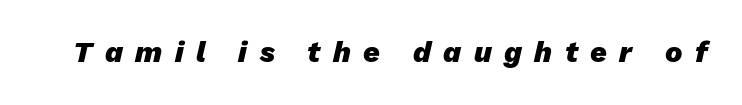
The image shows 29 px heavy type, italic (leaning right); set unusually wide letter spacing (+0.43 em), not underlined; low stroke contrast and a medium x-height.
